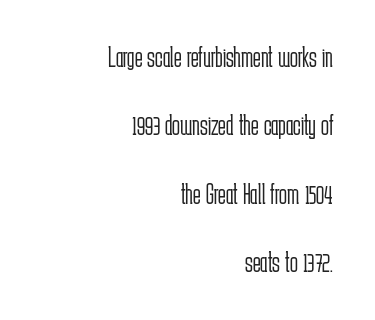
Type without underlining. Bold? No — there's no thickening of the strokes. A typesetter would label this face a sans. Varying glyph widths throughout — classic text-font behaviour.
